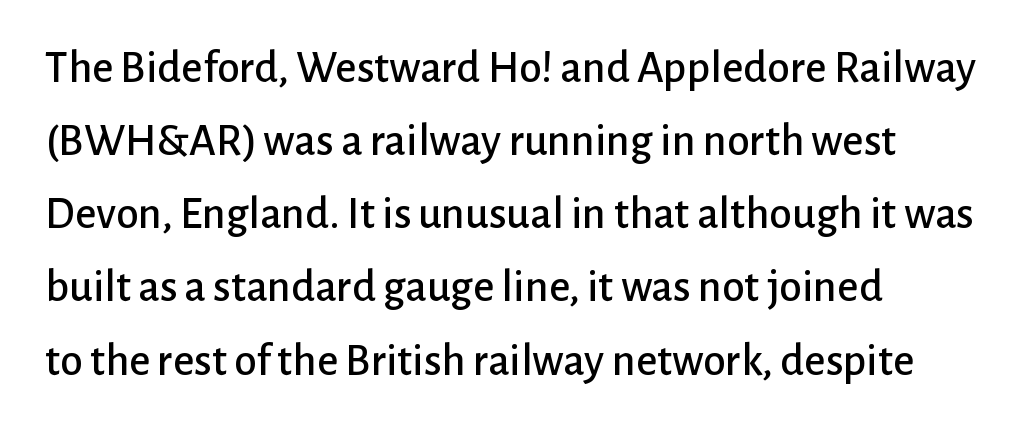
{"serif": "no", "italic": "no", "width": "normal", "stroke_contrast": "low", "x_height": "medium", "monospaced": "no", "underline": "no", "align": "left", "line_spacing": "normal", "line_spacing_ratio": 1.59, "letter_spacing": "normal", "letter_spacing_em": 0.0, "glyph_px": 46}
